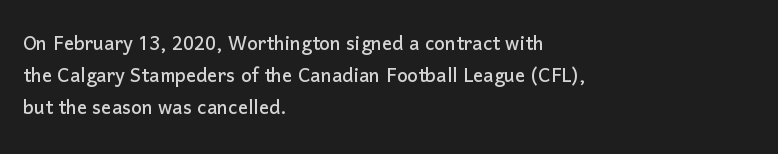
Summary of vertical rhythm: regular, with standard interline spacing. The string is rendered with underlining switched off. This rendering uses left alignment, leaving the right contour irregular. The lettering stays uniformly vertical, giving the passage a roman look. The horizontal fit of the characters is conventional and even.
